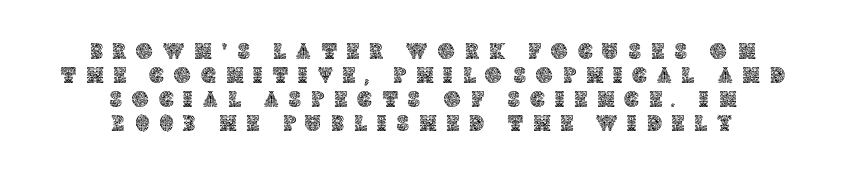
{"italic": "no", "underline": "no", "align": "center", "line_spacing": "tight", "line_spacing_ratio": 1.05, "letter_spacing": "wide", "letter_spacing_em": 0.45, "glyph_px": 23}
